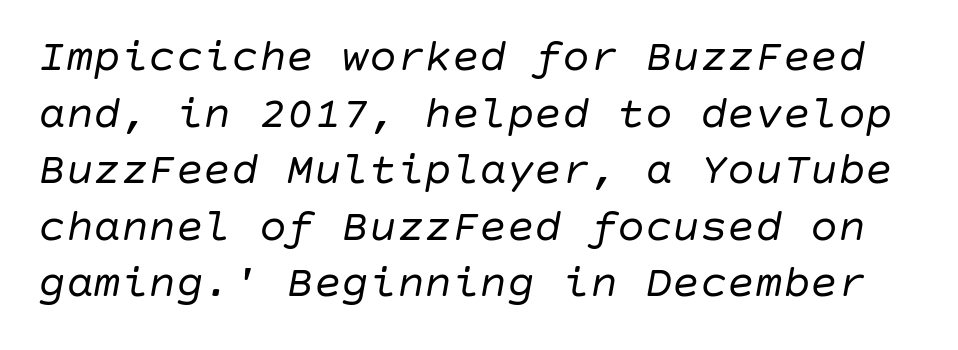
Q: Is the text bold? A: No.
Q: Is the text italic (slanted)? A: Yes, it leans right by about 10 degrees.
Q: Is the text underlined? A: No.
Q: Is the spacing between letters normal or unusually wide? A: Normal.
Q: Width (condensed, normal, or wide)? A: Normal.
Q: Stroke contrast? A: Low.
Q: x-height? A: Large.
